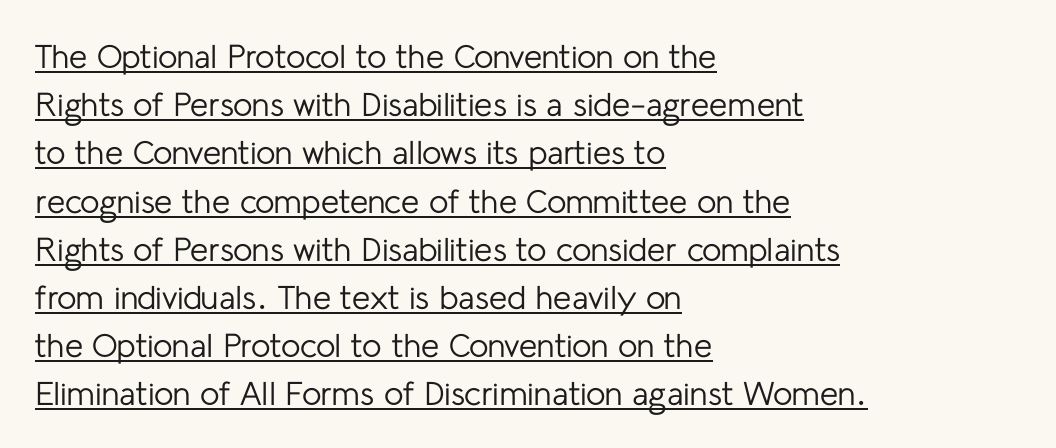
Does a line run under the words? Yes, clearly. What's the leading like? Ordinary, nothing unusual. Serif or sans? Sans — the stroke terminals are bare. Varying glyph widths throughout — classic text-font behaviour. Characters follow at the spacing the type designer built in. Visually the block forms a straight wall on the left and a jagged coastline on the right.
